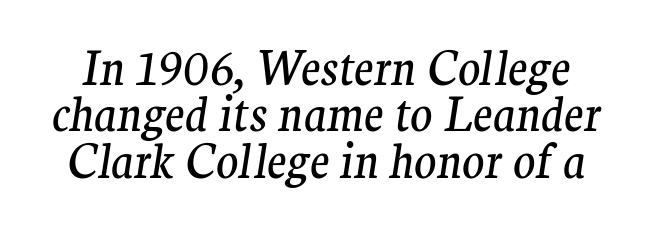
Q: Is the text bold? A: No.
Q: Is the text italic (slanted)? A: Yes, it leans right by about 9 degrees.
Q: Is the typeface a serif or a sans-serif typeface? A: Serif.
Q: Is the text underlined? A: No.
Q: Is the spacing between letters normal or unusually wide? A: Normal.
Q: Is the spacing between lines tight, normal or loose? A: Tight.
Q: Width (condensed, normal, or wide)? A: Normal.
Q: Stroke contrast? A: Medium.
Q: x-height? A: Medium.
Q: Monospaced? A: No.
